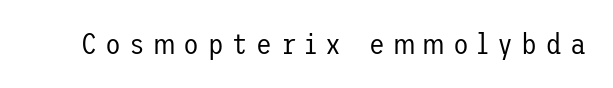
Q: Is the text bold? A: No.
Q: Is the text italic (slanted)? A: No, it is upright.
Q: Is the typeface a serif or a sans-serif typeface? A: Sans-serif.
Q: Is the text underlined? A: No.
Q: Is the spacing between letters normal or unusually wide? A: Unusually wide.
Q: Width (condensed, normal, or wide)? A: Normal.
Q: Stroke contrast? A: Low.
Q: x-height? A: Medium.
